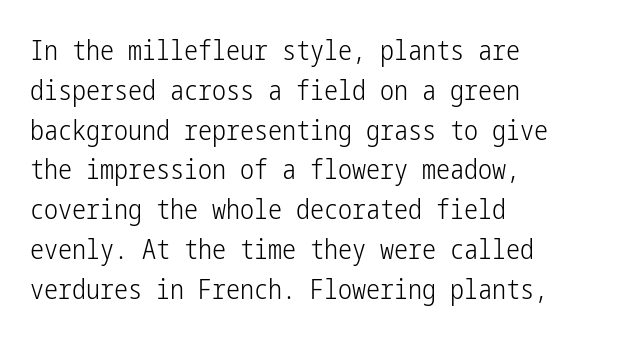
Q: Is the text bold? A: No.
Q: Is the text italic (slanted)? A: No, it is upright.
Q: Is the typeface a serif or a sans-serif typeface? A: Sans-serif.
Q: Is the text underlined? A: No.
Q: How is the paragraph aligned? A: Left-aligned.
Q: Is the spacing between letters normal or unusually wide? A: Normal.
Q: Is the spacing between lines tight, normal or loose? A: Normal.
Q: Width (condensed, normal, or wide)? A: Condensed.
Q: Stroke contrast? A: Low.
Q: x-height? A: Medium.
